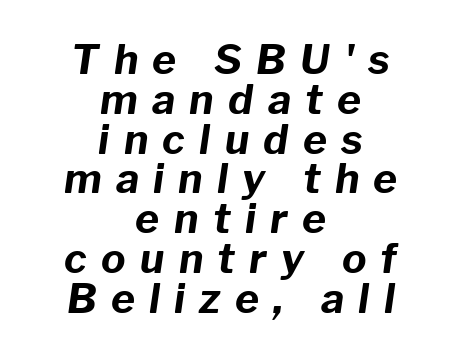
The image shows 41 px bold type, italic (leaning right); set centered, tight line spacing (0.97x), unusually wide letter spacing (+0.35 em), not underlined; low stroke contrast and a medium x-height.
